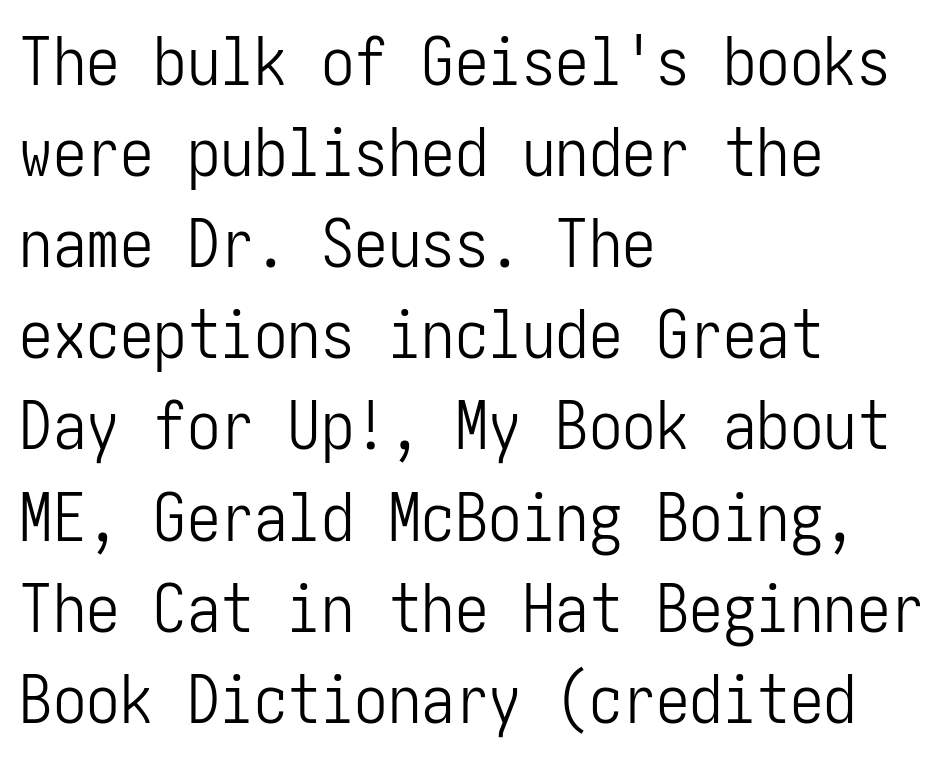
Rendered with straight, roman letterforms. Casual observation: everything's shoved over to the left. The strokes are not fattened; the text isn't bold. Leading matches the norm, producing a regular column.
